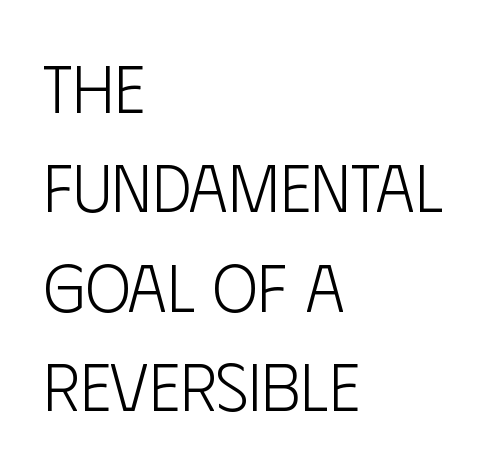
The image shows 68 px light, condensed sans-serif type, upright; set left-aligned, normal line spacing (1.46x), normal letter spacing, not underlined; low stroke contrast and a large x-height.
